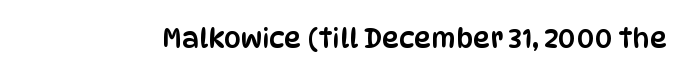
Q: Is the text italic (slanted)? A: No, it is upright.
Q: Is the text underlined? A: No.
Q: Is the spacing between letters normal or unusually wide? A: Normal.
